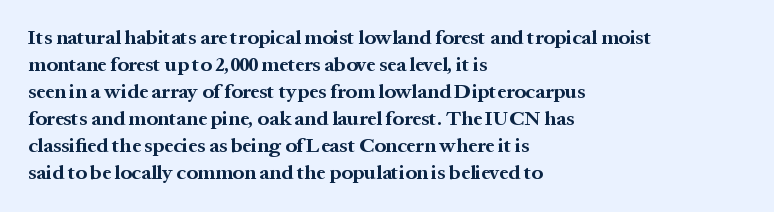
{"italic": "no", "bold": "yes", "underline": "no", "align": "left", "line_spacing": "normal", "line_spacing_ratio": 1.35, "letter_spacing": "normal", "letter_spacing_em": 0.0, "glyph_px": 20}
